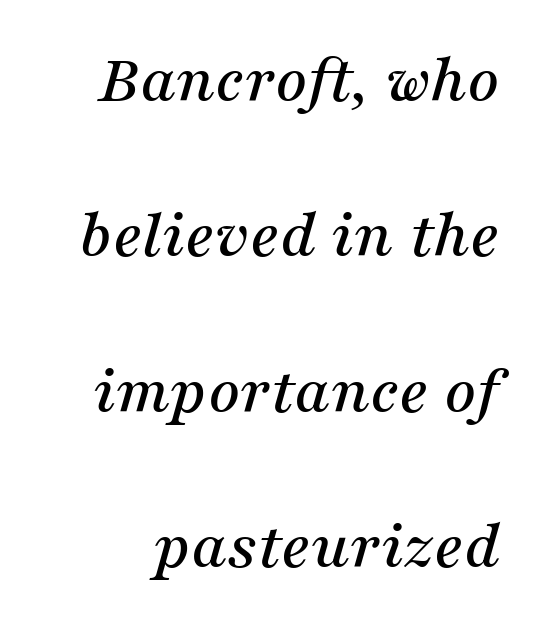
{"serif": "yes", "italic": "yes", "lean": "right", "slant_degrees": 16, "width": "normal", "stroke_contrast": "medium", "x_height": "medium", "monospaced": "no", "underline": "no", "line_spacing": "loose", "line_spacing_ratio": 2.22, "letter_spacing": "normal", "letter_spacing_em": 0.0, "glyph_px": 70}
